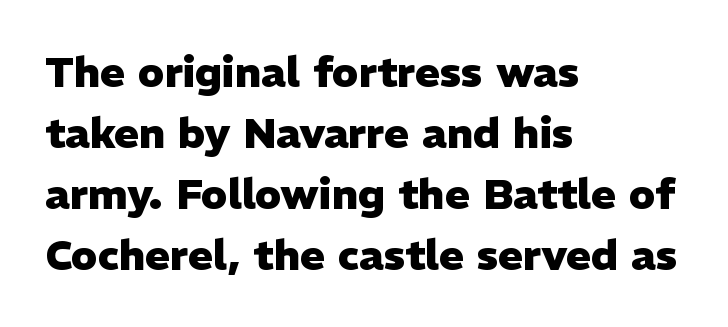
The image shows 42 px heavy sans-serif type, upright; set left-aligned, normal line spacing (1.45x), normal letter spacing, not underlined; low stroke contrast and a medium x-height.
